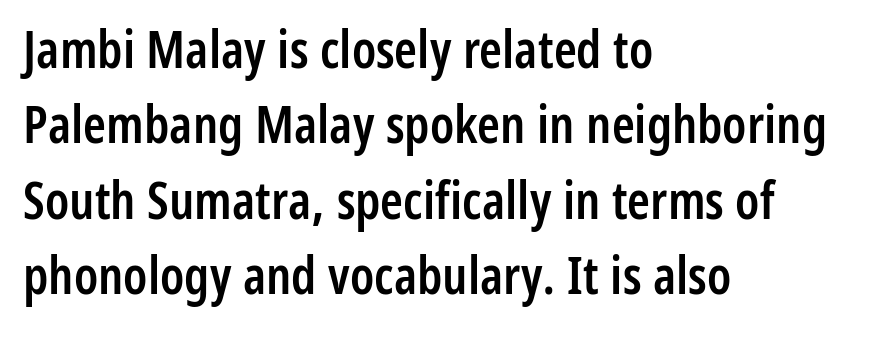
Q: Is the text bold? A: Semi-bold.
Q: Is the text italic (slanted)? A: No, it is upright.
Q: Is the typeface a serif or a sans-serif typeface? A: Sans-serif.
Q: Is the text underlined? A: No.
Q: How is the paragraph aligned? A: Left-aligned.
Q: Is the spacing between letters normal or unusually wide? A: Normal.
Q: Is the spacing between lines tight, normal or loose? A: Normal.
Q: Width (condensed, normal, or wide)? A: Condensed.
Q: Stroke contrast? A: Low.
Q: x-height? A: Medium.
Q: Monospaced? A: No.
